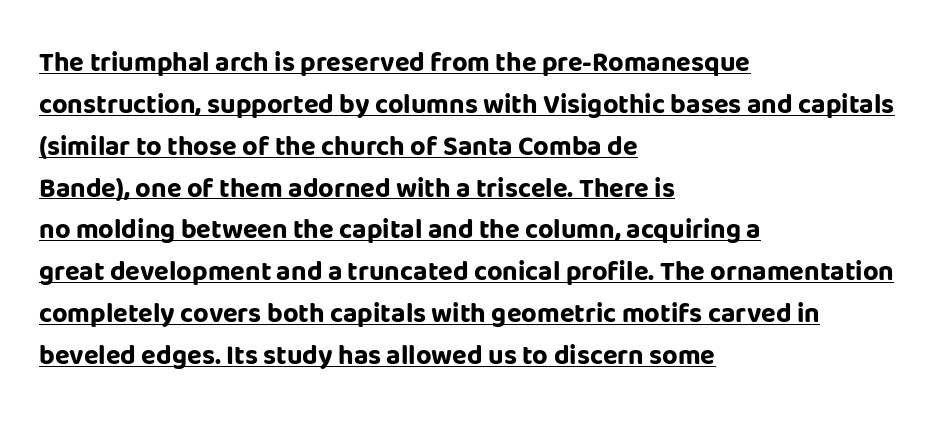
{"italic": "no", "bold": "yes", "underline": "yes", "align": "left", "line_spacing": "normal", "line_spacing_ratio": 1.55, "letter_spacing": "normal", "letter_spacing_em": 0.0, "glyph_px": 27}
